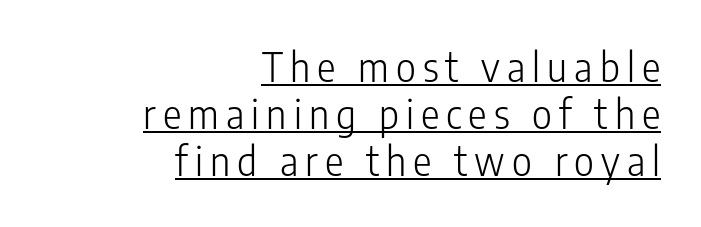
This sample is right-justified, so line beginnings fall wherever the words allow. Weight: regular or lighter. Regarding serifs, this sample does without them. Is this a fixed-width face? No — the glyphs have proportional, varying widths. You can tell it's not italic because the verticals are truly vertical.
